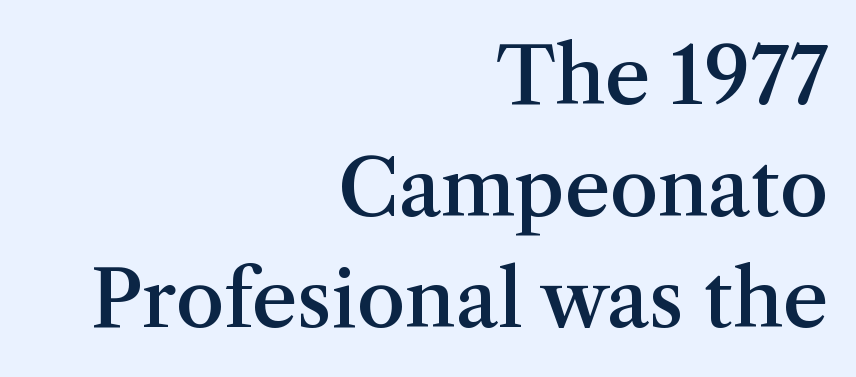
Varying glyph widths throughout — classic text-font behaviour. Notice the strokes are somewhat thickened but not fully heavy: this is a semibold. You can tell from the footed stems that serif type was used. A typesetter would call this zero additional tracking. Typeset ragged left — the right edge is the straight one. The lines sit at an ordinary, default distance from one another.
